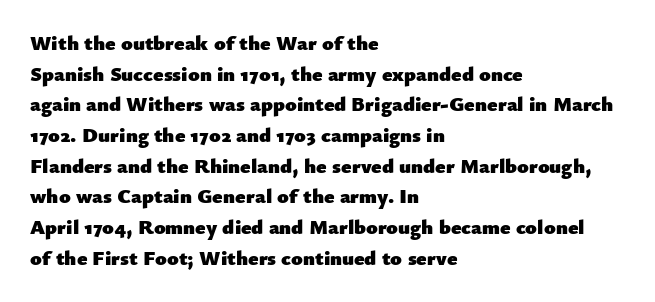
Glyph-to-glyph distance matches everyday printed text. If you drew a line through each stem, it would be perfectly vertical. Horizontal bands of white between lines are of average thickness. Type without underlining. The glyphs have the mass of a bold cut.
